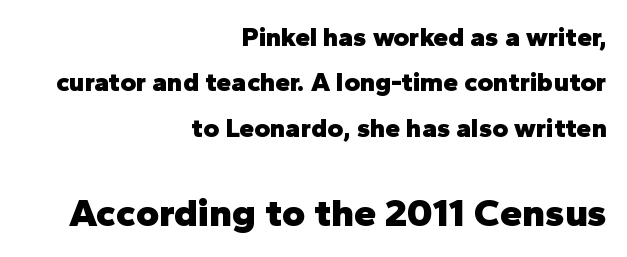
The image shows 40 px heavy sans-serif type, upright; set right-aligned, normal line spacing (1.68x), normal letter spacing, not underlined; the second (bottom) block is 1.48x larger; low stroke contrast and a medium x-height.
